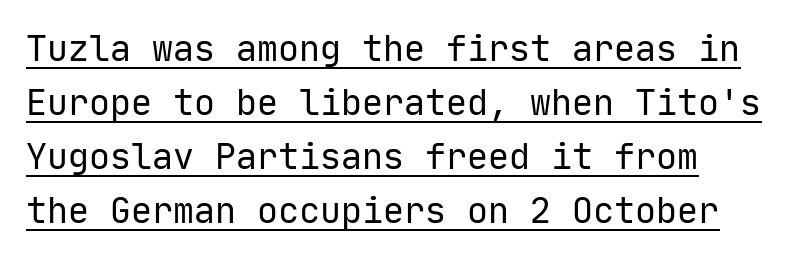
The typeface chosen for these lines omits serifs. Think of a typewriter: that constant character pitch is what you see here. The passage shown is not bold in any degree. Leftover space on each line is placed entirely after the last word. In terms of leading, this rendering sits right in the middle. Caption: standard tracking, unaltered.
